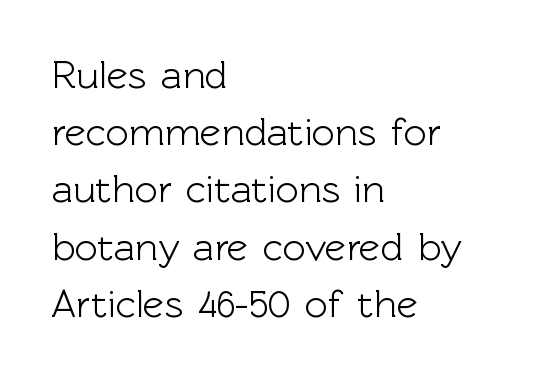
{"serif": "no", "italic": "no", "width": "normal", "x_height": "medium", "monospaced": "no", "underline": "no", "align": "left", "line_spacing": "normal", "line_spacing_ratio": 1.43, "letter_spacing": "normal", "letter_spacing_em": 0.0, "glyph_px": 40}
